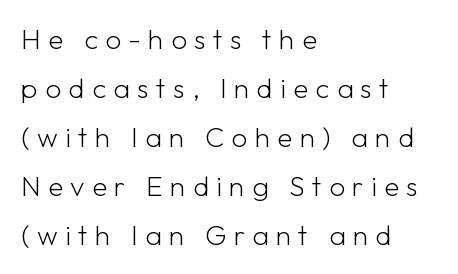
{"serif": "no", "italic": "no", "bold": "no", "weight": "light", "width": "normal", "stroke_contrast": "low", "x_height": "medium", "monospaced": "no", "underline": "no", "align": "left", "line_spacing_ratio": 1.75, "letter_spacing": "wide", "letter_spacing_em": 0.26, "glyph_px": 28}
